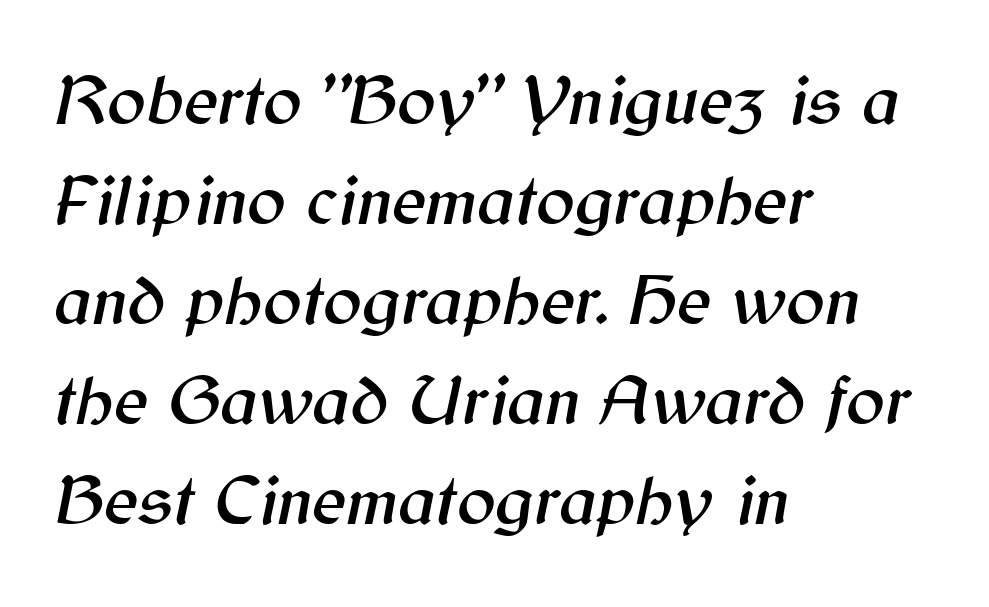
{"italic": "yes", "lean": "right", "slant_degrees": 12, "width": "normal", "stroke_contrast": "medium", "x_height": "medium", "monospaced": "no", "underline": "no", "align": "left", "line_spacing": "normal", "line_spacing_ratio": 1.39, "letter_spacing": "normal", "letter_spacing_em": 0.0, "glyph_px": 72}
